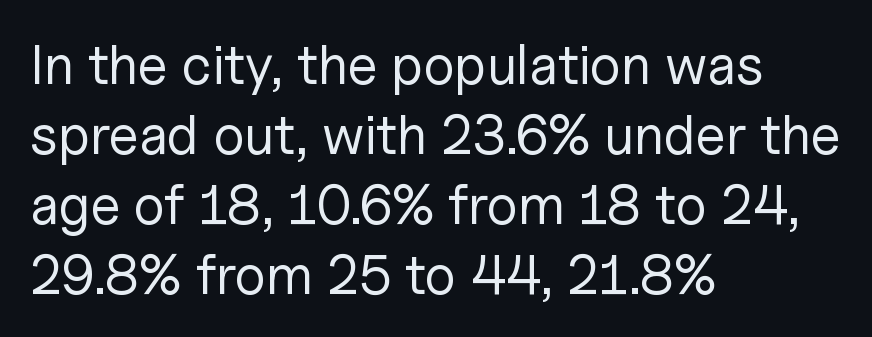
The letters advance in unequal steps, a hallmark of proportional type. Does the lettering tilt? It doesn't — this is upright. Counters stay open thanks to moderate or lighter strokes. Alignment: flush left. Regarding serifs, this sample does without them.
